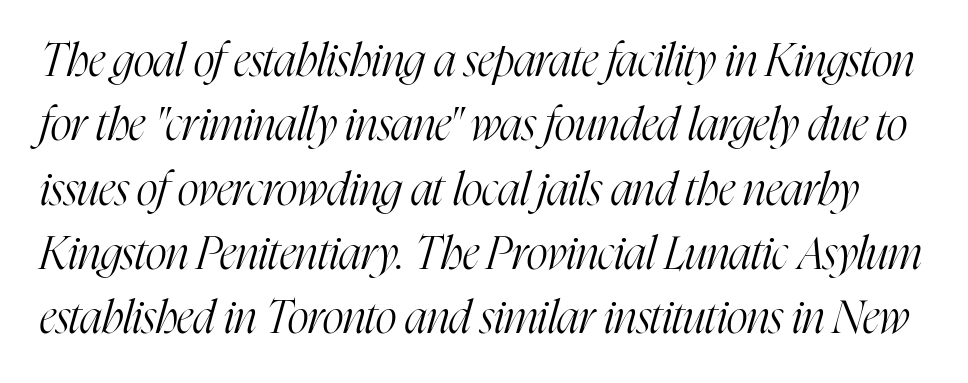
Each letter's strokes conclude with small projecting serifs. The gap between lines stays unmarked. Letters have the restrained weight of plain body copy at most. Regarding leading, the lines here are spaced in the standard way. Compared with typical body copy, the letter spacing here is the same.
